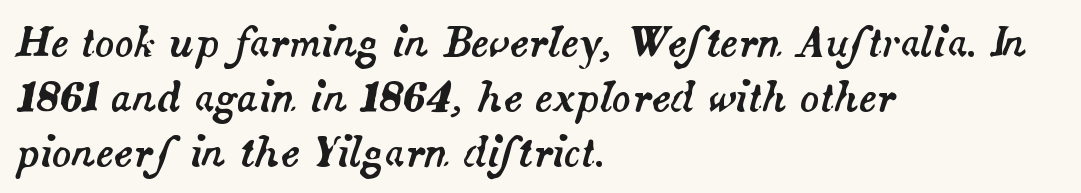
Q: Is the text italic (slanted)? A: Yes, it leans right by about 14 degrees.
Q: Is the text underlined? A: No.
Q: How is the paragraph aligned? A: Left-aligned.
Q: Is the spacing between letters normal or unusually wide? A: Normal.
Q: Is the spacing between lines tight, normal or loose? A: Normal.
Q: Width (condensed, normal, or wide)? A: Normal.
Q: Stroke contrast? A: Medium.
Q: x-height? A: Small.
Q: Monospaced? A: No.
